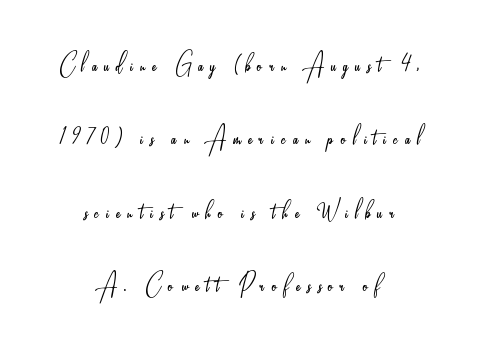
Q: Is the text bold? A: No.
Q: Is the text italic (slanted)? A: Yes.
Q: Is the typeface a serif or a sans-serif typeface? A: Sans-serif.
Q: Is the text underlined? A: No.
Q: How is the paragraph aligned? A: Centered.
Q: Is the spacing between letters normal or unusually wide? A: Unusually wide.
Q: Is the spacing between lines tight, normal or loose? A: Loose.
Q: Width (condensed, normal, or wide)? A: Condensed.
Q: Stroke contrast? A: Low.
Q: x-height? A: Small.
Q: Monospaced? A: No.
